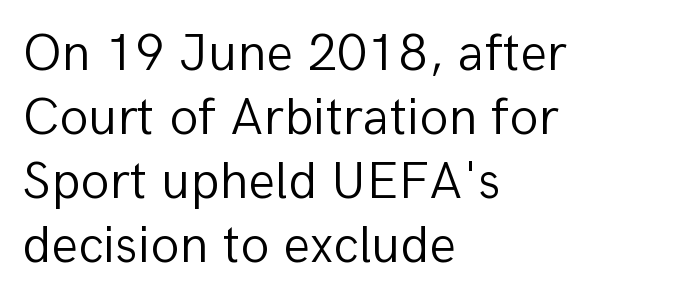
The image shows 53 px light sans-serif type, upright; set left-aligned, line spacing 1.21x, normal letter spacing, not underlined; low stroke contrast and a medium x-height.
